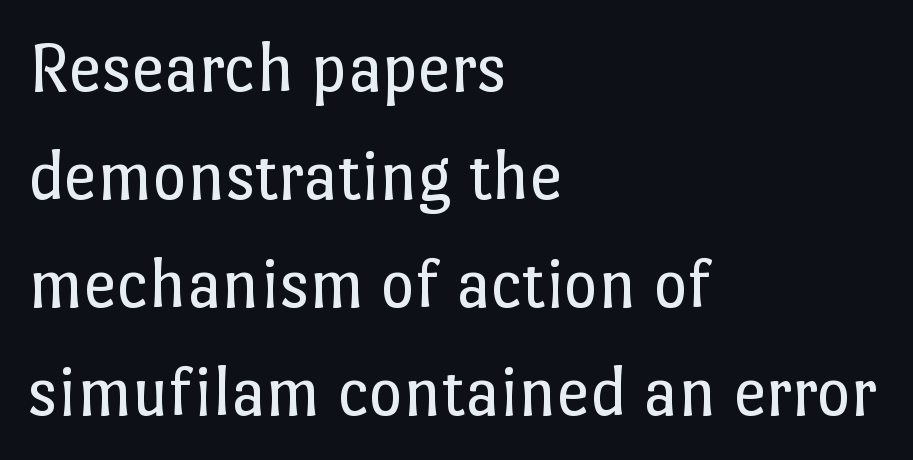
Q: Is the text bold? A: No.
Q: Is the text italic (slanted)? A: No, it is upright.
Q: Is the text underlined? A: No.
Q: How is the paragraph aligned? A: Left-aligned.
Q: Is the spacing between letters normal or unusually wide? A: Normal.
Q: Is the spacing between lines tight, normal or loose? A: Normal.
Q: Width (condensed, normal, or wide)? A: Normal.
Q: Stroke contrast? A: Low.
Q: x-height? A: Medium.
Q: Monospaced? A: No.
